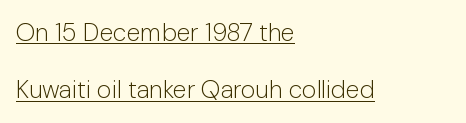
Q: Is the text bold? A: No.
Q: Is the text italic (slanted)? A: No, it is upright.
Q: Is the text underlined? A: Yes.
Q: How is the paragraph aligned? A: Left-aligned.
Q: Is the spacing between letters normal or unusually wide? A: Normal.
Q: Is the spacing between lines tight, normal or loose? A: Loose.
